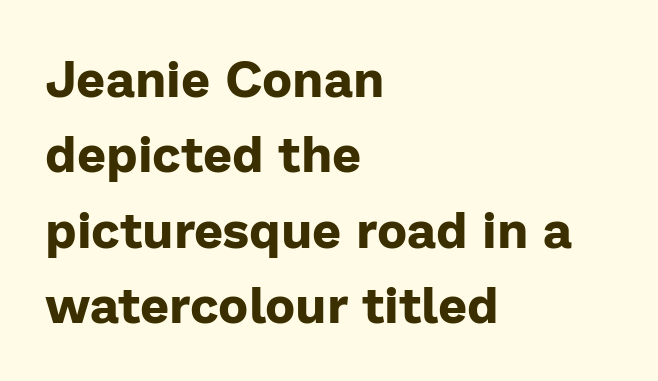
The image shows 51 px bold sans-serif type, upright; set left-aligned, normal line spacing (1.48x), normal letter spacing, not underlined; low stroke contrast and a medium x-height.
